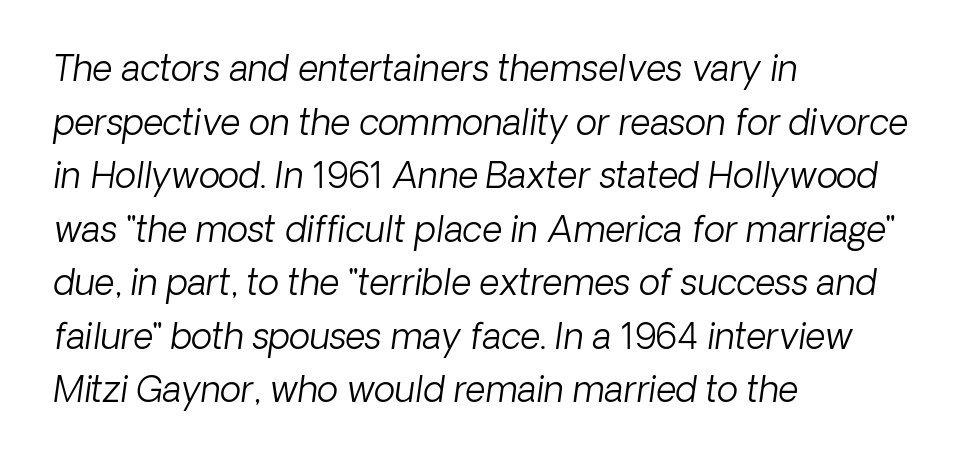
{"serif": "no", "bold": "no", "weight": "light", "width": "normal", "stroke_contrast": "low", "x_height": "medium", "monospaced": "no", "underline": "no", "align": "left", "line_spacing": "normal", "line_spacing_ratio": 1.53, "letter_spacing": "normal", "letter_spacing_em": 0.0, "glyph_px": 35}
